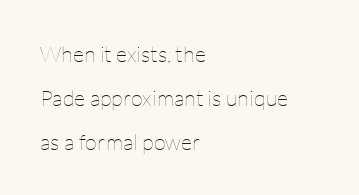
This block would shrink considerably if given ordinary leading; it's expanded now. Tracking here is standard; glyphs follow each other at the usual distance. The passage shown is not bold in any degree. When letters stand straight like this, we call the style roman or upright. Line starts are locked; line ends wander. Descender tails drop into unmarked territory.
